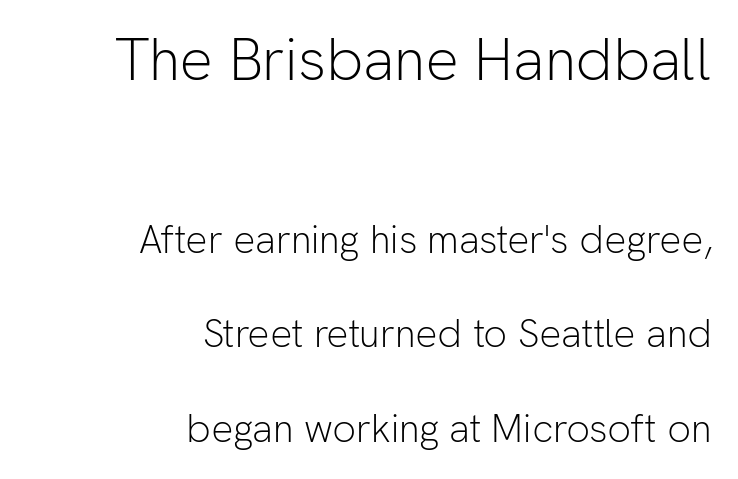
The face used here appears at its bigger size in the upper chunk. Words appear dense and cohesive because spacing is normal. Is this a fixed-width face? No — the glyphs have proportional, varying widths. Caption: multi-line text, flush right, ragged left.
